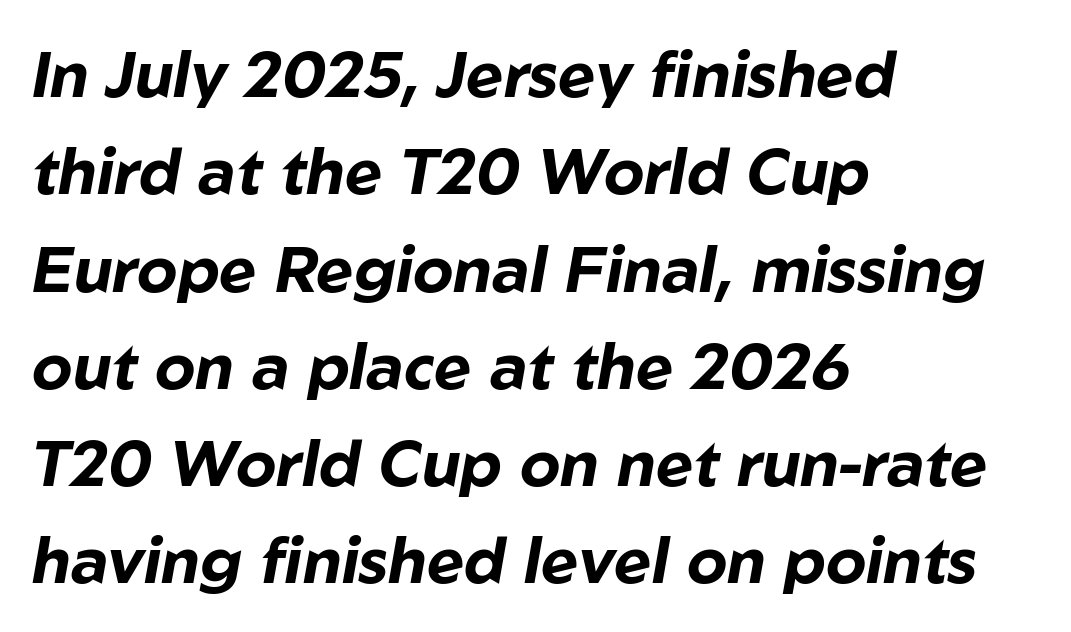
The image shows 64 px bold type, italic (leaning right); set left-aligned, normal line spacing (1.52x), normal letter spacing, not underlined; low stroke contrast and a medium x-height.
